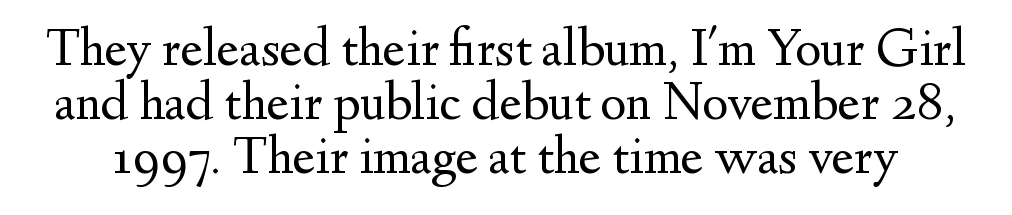
{"serif": "yes", "italic": "no", "bold": "no", "weight": "regular", "width": "normal", "stroke_contrast": "medium", "x_height": "small", "monospaced": "no", "underline": "no", "line_spacing": "tight", "line_spacing_ratio": 0.98, "letter_spacing": "normal", "letter_spacing_em": 0.0, "glyph_px": 55}
